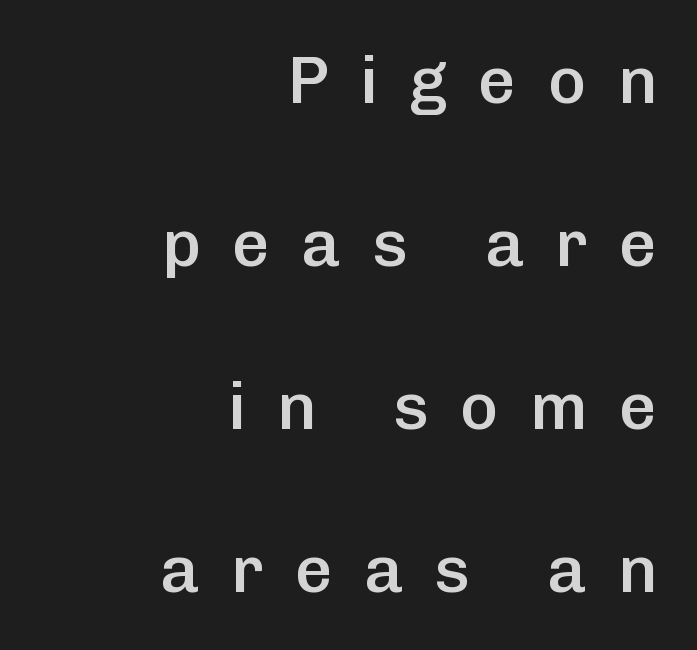
This sample uses an upright cut, with every glyph sitting square on the baseline. What kind of face is this? One without serifs — a sans. A somewhat darkened texture: the type is semibold rather than bold. Tracking value appears strongly positive — letters spread wide.
